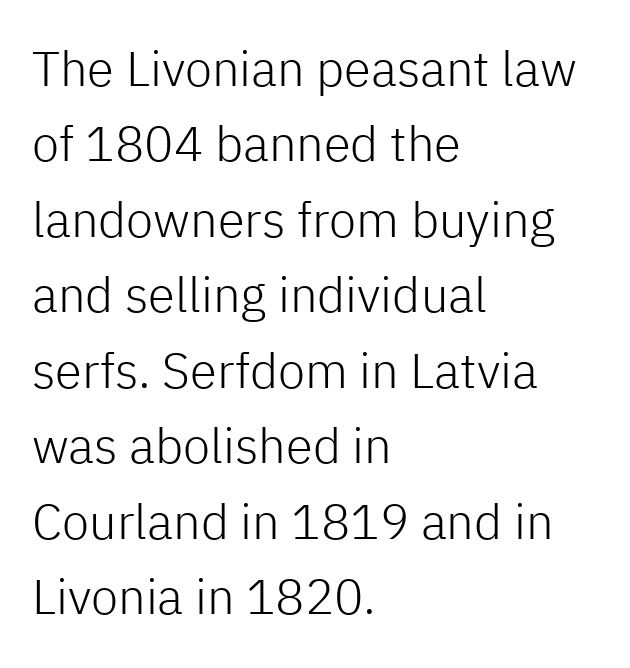
The image shows 49 px light sans-serif type, upright; set left-aligned, normal line spacing (1.54x), normal letter spacing, not underlined; low stroke contrast and a medium x-height.
